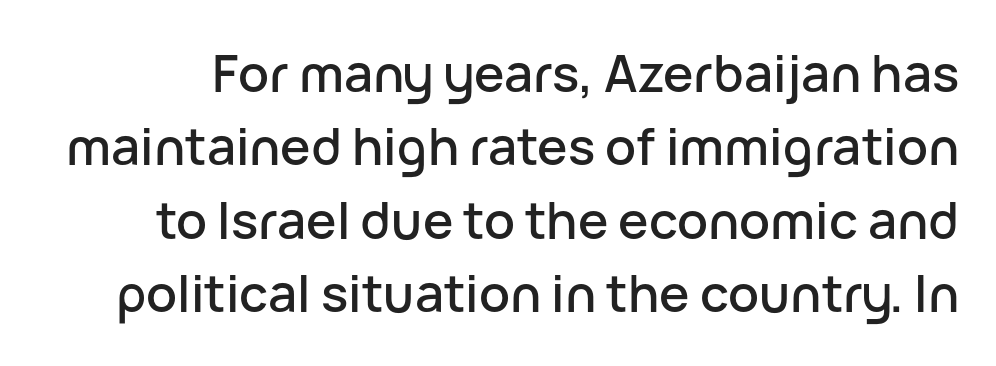
{"serif": "no", "italic": "no", "width": "normal", "stroke_contrast": "low", "x_height": "medium", "monospaced": "no", "underline": "no", "line_spacing": "normal", "line_spacing_ratio": 1.44, "letter_spacing": "normal", "letter_spacing_em": 0.0, "glyph_px": 51}
